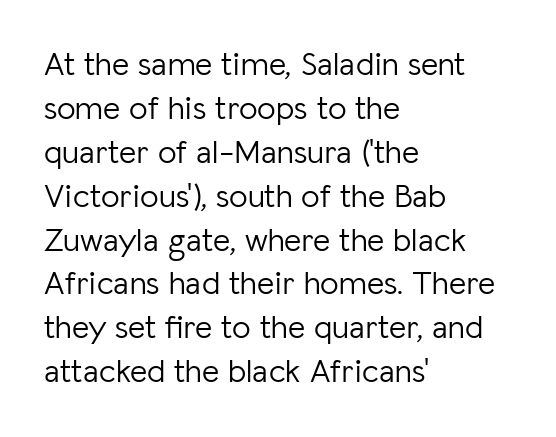
The image shows 33 px light sans-serif type, upright; set left-aligned, normal line spacing (1.33x), normal letter spacing, not underlined; low stroke contrast and a medium x-height.
